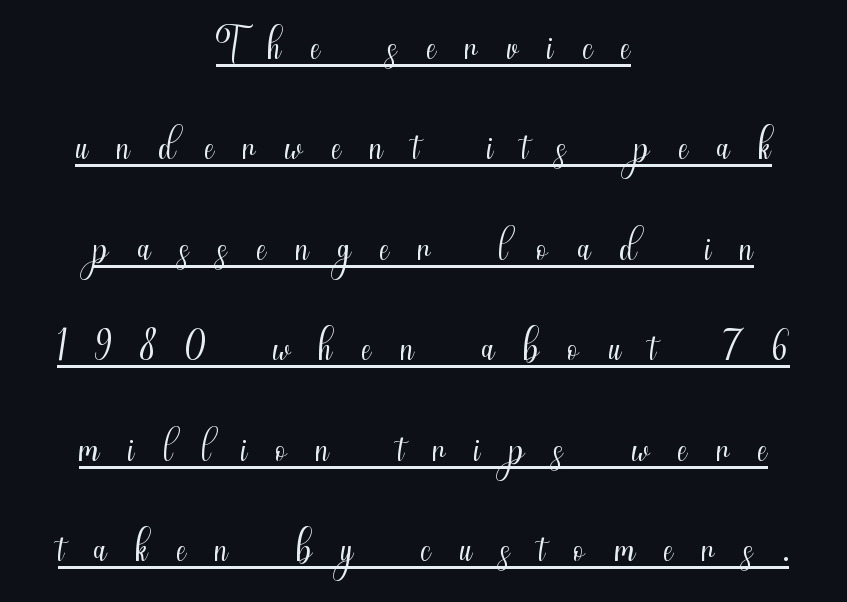
Each letter keeps its own natural width here, so spacing adapts to shape. The passage is arranged like a title page — every line centered. Counters stay open thanks to moderate or lighter strokes. You can see a thin bar hugging the bottom of the glyphs. This block has exactly the height ordinary leading produces.
